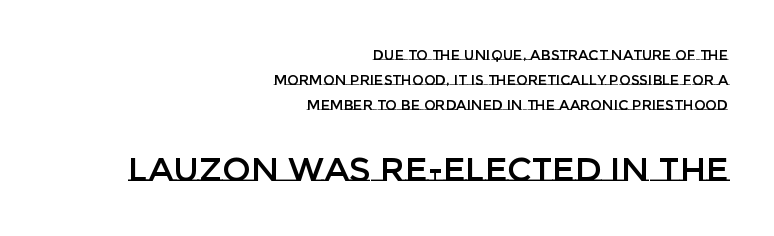
The image shows 34 px text type, upright; set right-aligned, line spacing 1.77x, normal letter spacing, not underlined; the second (bottom) block is 2.43x larger; low stroke contrast and a large x-height.
